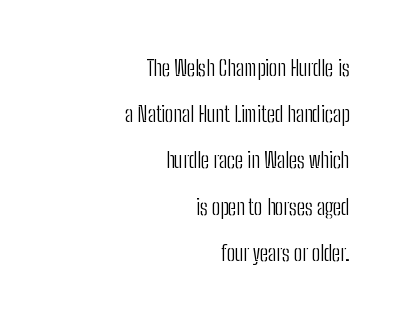
{"italic": "no", "bold": "no", "underline": "no", "align": "right", "line_spacing": "loose", "line_spacing_ratio": 2.1, "letter_spacing": "normal", "letter_spacing_em": 0.0, "glyph_px": 22}
